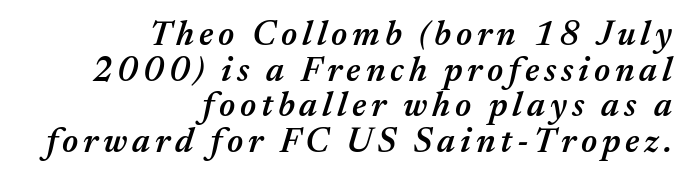
Q: Is the text bold? A: Semi-bold.
Q: Is the text italic (slanted)? A: Yes, it leans right by about 17 degrees.
Q: Is the text underlined? A: No.
Q: How is the paragraph aligned? A: Right-aligned.
Q: Is the spacing between lines tight, normal or loose? A: Tight.
Q: Width (condensed, normal, or wide)? A: Normal.
Q: Stroke contrast? A: Medium.
Q: x-height? A: Medium.
Q: Monospaced? A: No.
